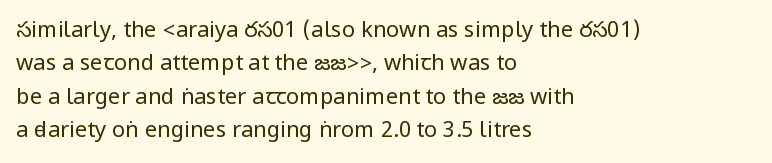
Summary of vertical rhythm: regular, with standard interline spacing. No extra ink here — the face is not bold. Quick note: not italic, upright. Horizontal alignment here is leftward, the default for most running prose.
